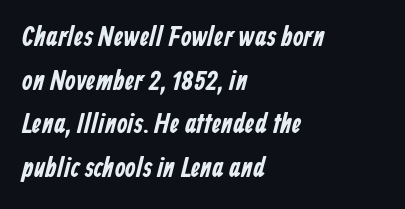
{"underline": "no", "align": "left", "line_spacing": "normal", "line_spacing_ratio": 1.62, "letter_spacing": "normal", "letter_spacing_em": 0.0, "glyph_px": 27}
